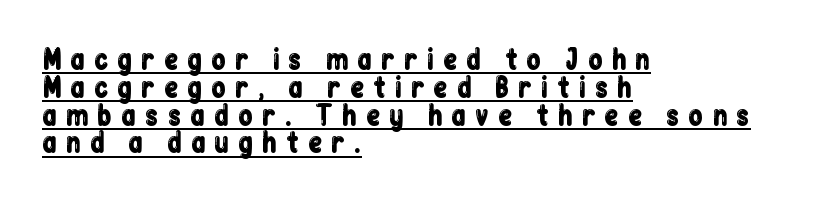
The image shows 27 px text type, upright; set left-aligned, tight line spacing (1.03x), unusually wide letter spacing (+0.31 em), underlined.
